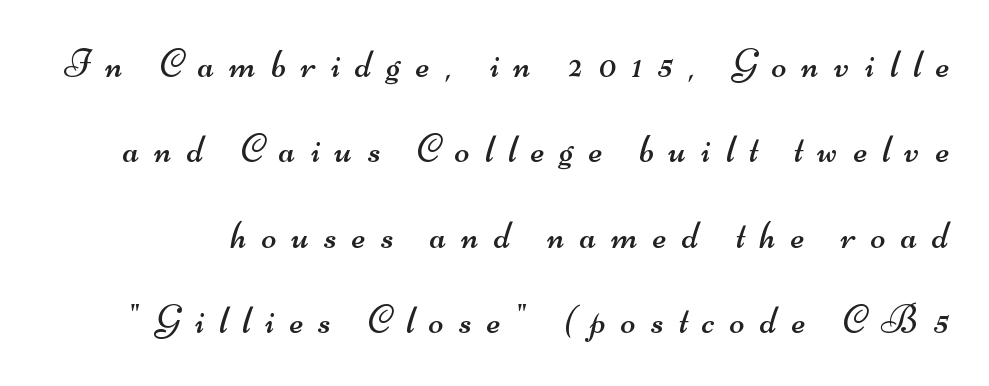
{"serif": "no", "bold": "no", "weight": "regular", "width": "wide", "stroke_contrast": "medium", "x_height": "small", "monospaced": "no", "underline": "no", "line_spacing": "loose", "line_spacing_ratio": 2.19, "letter_spacing": "wide", "letter_spacing_em": 0.39, "glyph_px": 39}
